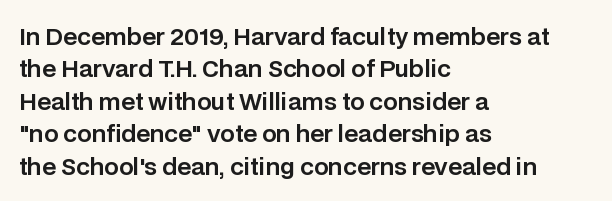
Q: Is the text italic (slanted)? A: No, it is upright.
Q: Is the text underlined? A: No.
Q: How is the paragraph aligned? A: Left-aligned.
Q: Is the spacing between letters normal or unusually wide? A: Normal.
Q: Is the spacing between lines tight, normal or loose? A: Normal.
